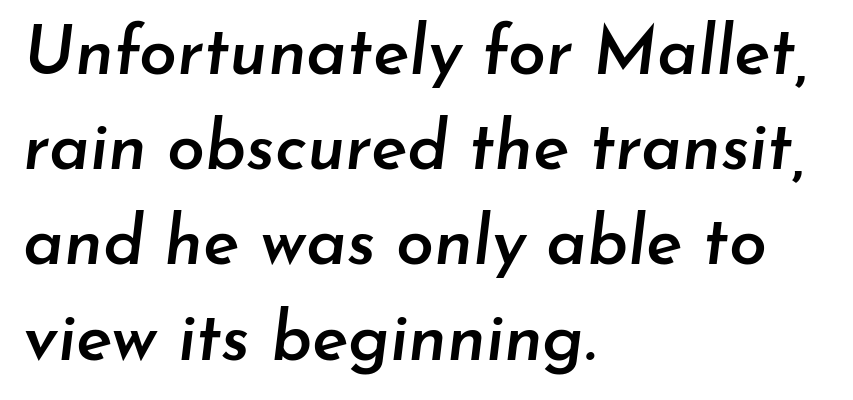
The image shows 68 px semibold type, italic (leaning right); set left-aligned, normal line spacing (1.4x), normal letter spacing, not underlined; low stroke contrast and a small x-height.
